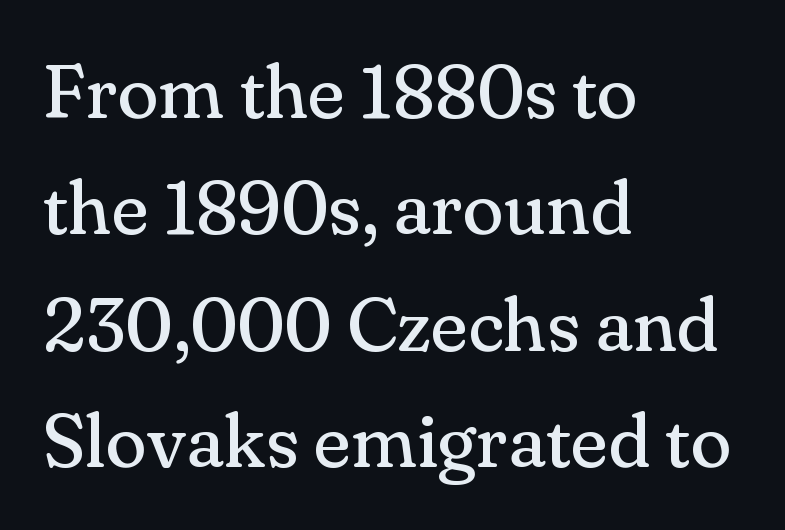
The image shows 76 px regular-weight serif type, upright; set left-aligned, normal line spacing (1.53x), normal letter spacing, not underlined; medium stroke contrast and a small x-height.
